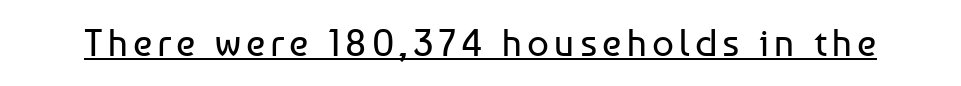
Summary of weight: not heavy and not bold. Underlining? Definitely there. The passage shown is typed in a proportional face where columns would drift. The typeface chosen for these lines omits serifs. Does the lettering tilt? It doesn't — this is upright.
